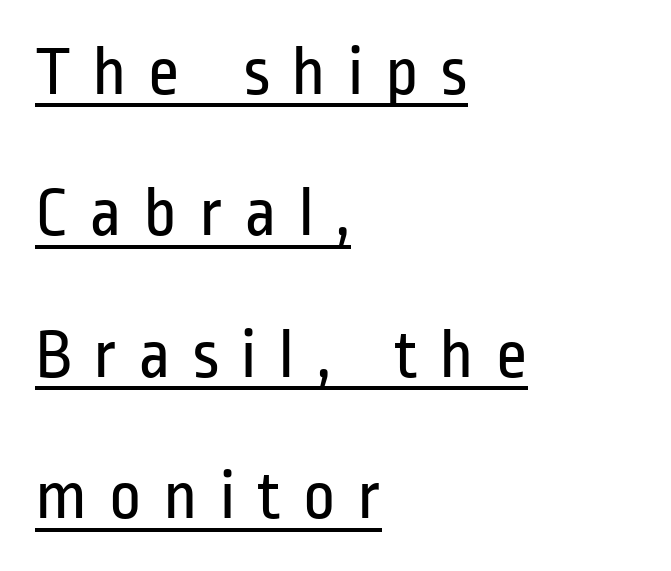
Notice how the passage keeps a crisp vertical edge on the left only. You could fit nearly another row in the gap between these rows. Does the type have serifs? No, each stem ends abruptly. This is roman type, the default non-slanted kind.
